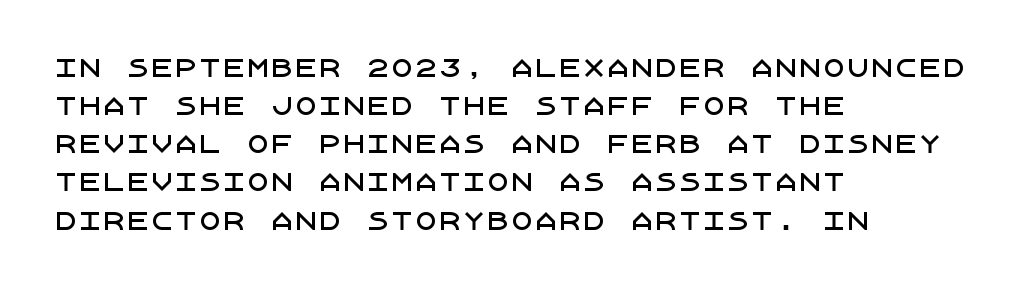
A normal amount of white space separates one row of letters from the next. In terms of letterspacing, this is plain default setting. Quick note: not italic, upright. Only glyphs here, with clear space below each row. Horizontally, the lines are justified to the leading edge only.
